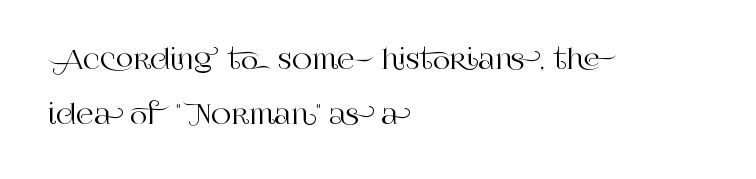
{"italic": "no", "underline": "no", "align": "left", "line_spacing": "loose", "line_spacing_ratio": 2.03, "letter_spacing": "normal", "letter_spacing_em": 0.0, "glyph_px": 27}
